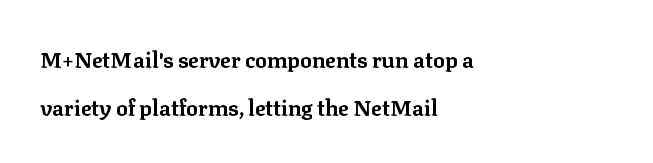
Q: Is the text bold? A: Yes.
Q: Is the text italic (slanted)? A: No, it is upright.
Q: Is the text underlined? A: No.
Q: How is the paragraph aligned? A: Left-aligned.
Q: Is the spacing between letters normal or unusually wide? A: Normal.
Q: Is the spacing between lines tight, normal or loose? A: Loose.
